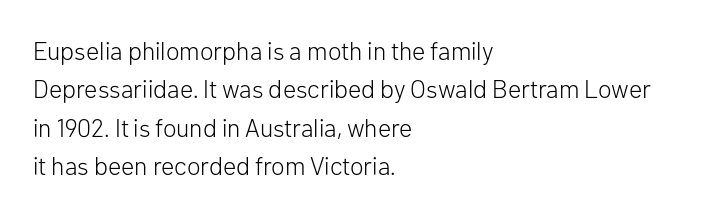
Q: Is the text bold? A: No.
Q: Is the text italic (slanted)? A: No, it is upright.
Q: Is the text underlined? A: No.
Q: How is the paragraph aligned? A: Left-aligned.
Q: Is the spacing between letters normal or unusually wide? A: Normal.
Q: Is the spacing between lines tight, normal or loose? A: Normal.
